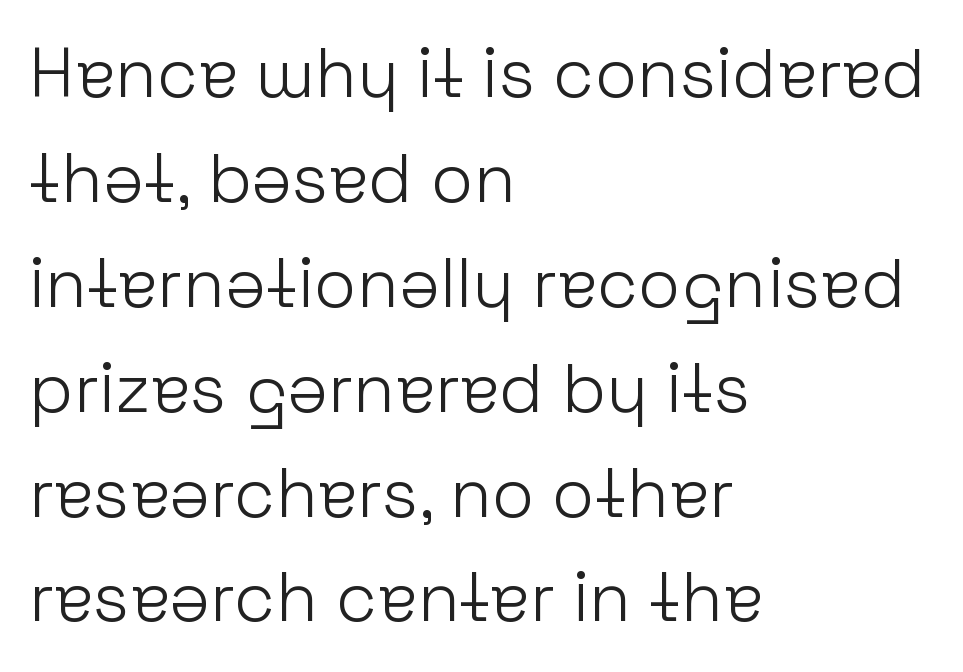
Q: Is the text bold? A: No.
Q: Is the text italic (slanted)? A: No, it is upright.
Q: Is the typeface a serif or a sans-serif typeface? A: Sans-serif.
Q: Is the text underlined? A: No.
Q: How is the paragraph aligned? A: Left-aligned.
Q: Is the spacing between letters normal or unusually wide? A: Normal.
Q: Is the spacing between lines tight, normal or loose? A: Normal.
Q: Width (condensed, normal, or wide)? A: Normal.
Q: Stroke contrast? A: Low.
Q: x-height? A: Medium.
Q: Monospaced? A: No.
